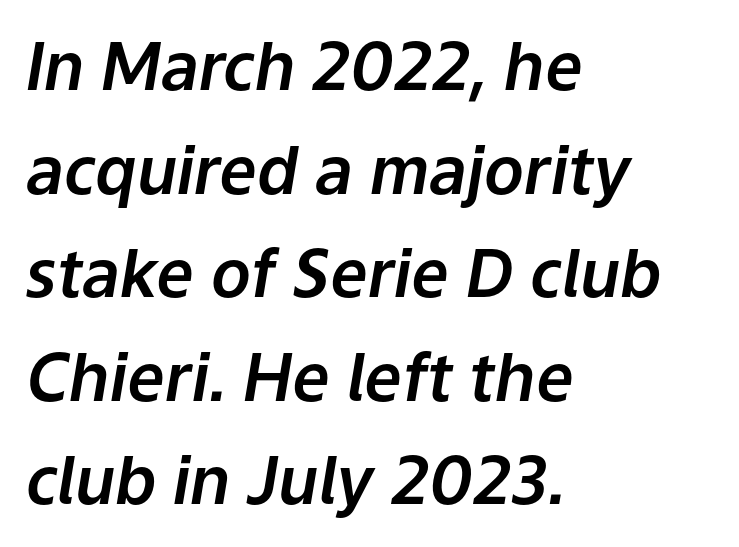
The compositor pushed each line to the left boundary. Tracking value appears to be zero — textbook default spacing. Rendered with sloped, italic letterforms. A typesetter would call this proportional, since set widths differ per character. The rows are spaced the way most documents space them. Plain, unruled lines of type.
